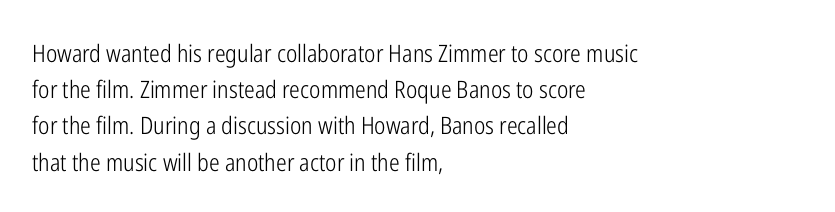
{"italic": "no", "bold": "no", "underline": "no", "align": "left", "line_spacing": "normal", "line_spacing_ratio": 1.51, "letter_spacing": "normal", "letter_spacing_em": 0.0, "glyph_px": 24}
